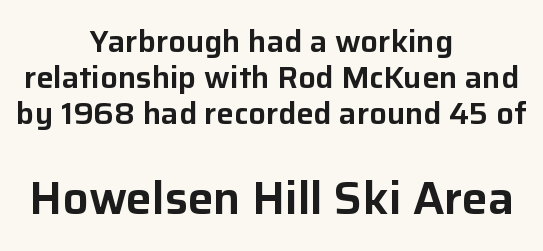
The image shows 46 px sans-serif type, upright; set centered, line spacing 1.16x, normal letter spacing, not underlined; the second (bottom) block is 1.48x larger; low stroke contrast and a medium x-height.
